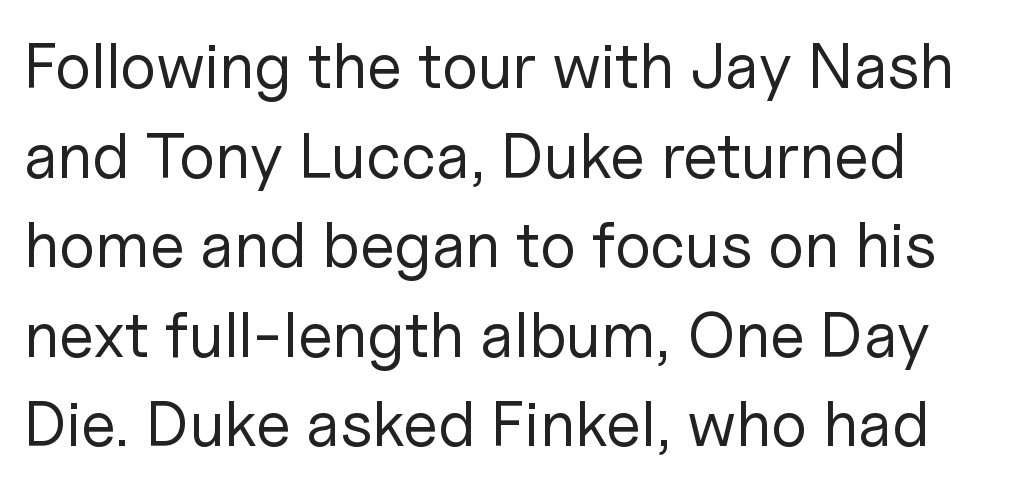
Do the characters align in a grid? No, the font is proportional. Whoever set this chose a conventional vertical rhythm. Weight: in the light-to-regular range. Decoration check: the copy has no underline. The typography opts for an upright posture over an oblique one. The passage shown is typeset with a sans-serif family.
